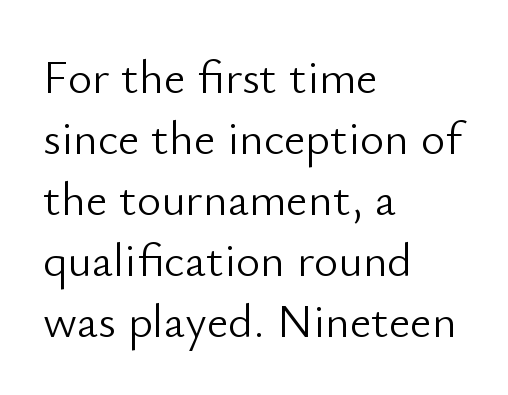
The image shows 47 px light sans-serif type, upright; set left-aligned, normal line spacing (1.3x), normal letter spacing, not underlined; low stroke contrast and a small x-height.
